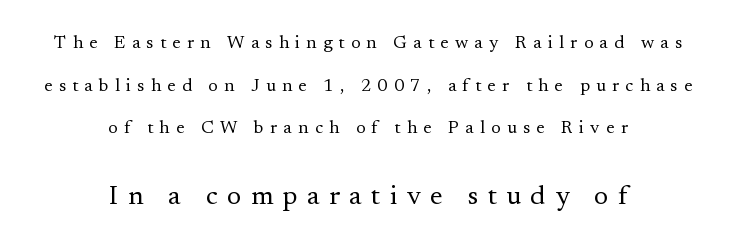
The image shows 27 px text type, upright; set centered, loose line spacing (2.37x), unusually wide letter spacing (+0.35 em), not underlined; the second (bottom) block is 1.5x larger.
